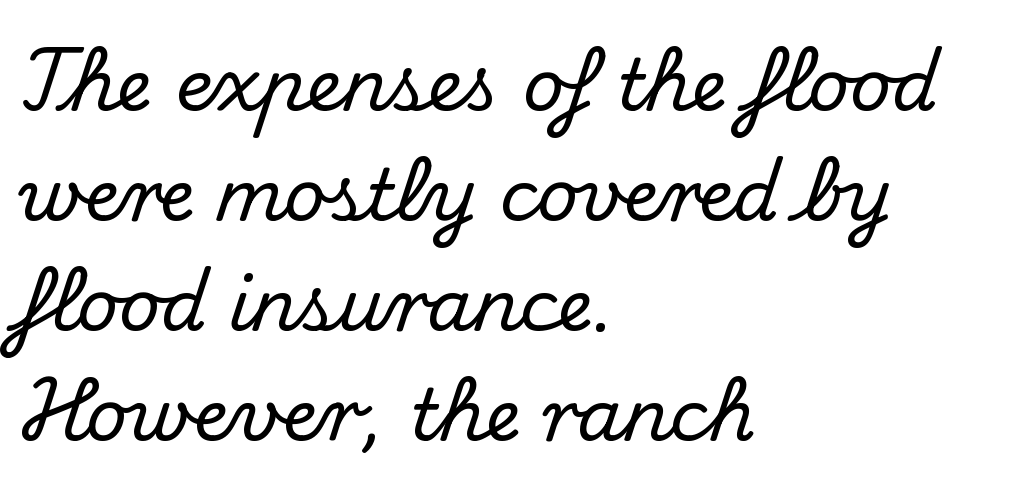
Check under the words: just untouched page. The passage shown has conventional tracking throughout. Are there feet on the stems? There are — it's a serif. One glance says typical: line gaps are just what's usual.
